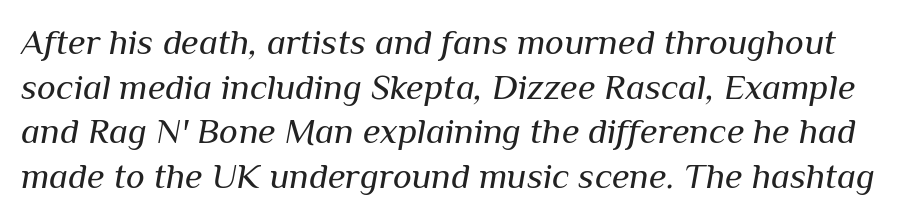
Q: Is the text bold? A: No.
Q: Is the text italic (slanted)? A: Yes, it leans right by about 10 degrees.
Q: Is the text underlined? A: No.
Q: Is the spacing between letters normal or unusually wide? A: Normal.
Q: Width (condensed, normal, or wide)? A: Normal.
Q: Stroke contrast? A: Medium.
Q: x-height? A: Medium.
Q: Monospaced? A: No.
